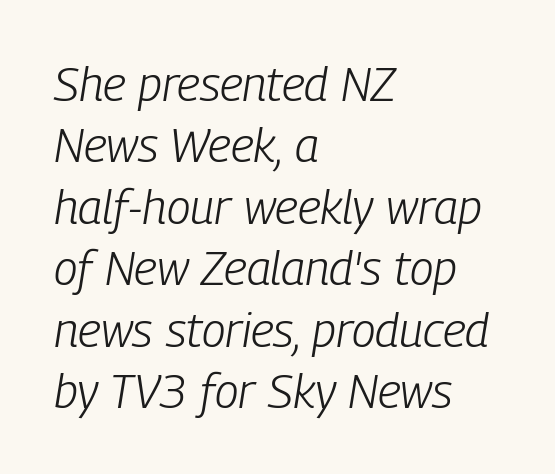
{"italic": "yes", "lean": "right", "slant_degrees": 9, "bold": "no", "weight": "light", "width": "condensed", "stroke_contrast": "low", "x_height": "medium", "monospaced": "no", "underline": "no", "align": "left", "line_spacing": "normal", "line_spacing_ratio": 1.28, "letter_spacing": "normal", "letter_spacing_em": 0.0, "glyph_px": 48}
